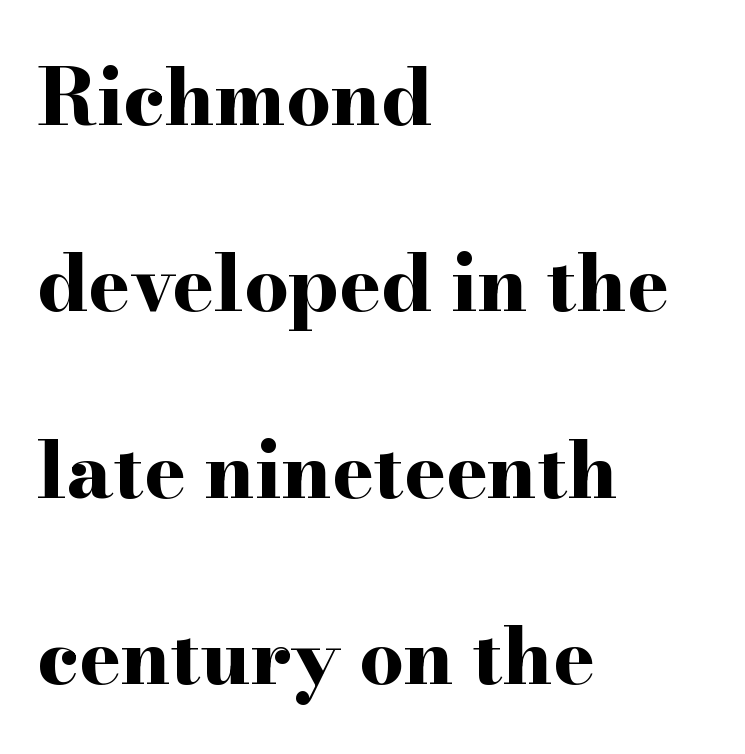
The image shows 78 px bold, wide serif type, upright; set left-aligned, loose line spacing (2.39x), normal letter spacing, not underlined; high stroke contrast and a small x-height.
